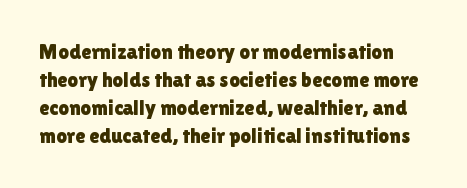
Q: Is the text italic (slanted)? A: No, it is upright.
Q: Is the text underlined? A: No.
Q: Is the spacing between letters normal or unusually wide? A: Normal.
Q: Is the spacing between lines tight, normal or loose? A: Normal.
